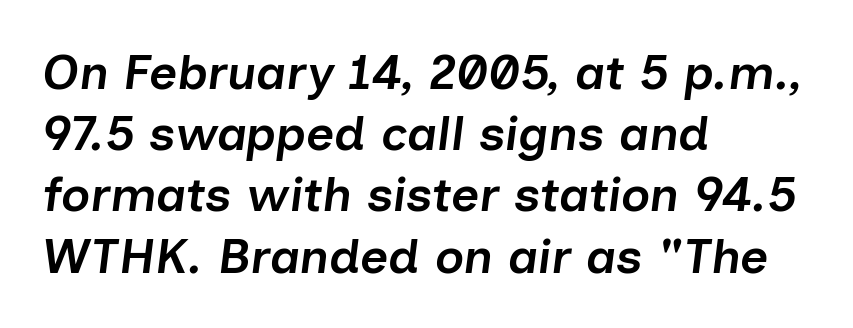
Q: Is the text bold? A: Semi-bold.
Q: Is the text italic (slanted)? A: Yes, it leans right by about 7 degrees.
Q: Is the text underlined? A: No.
Q: How is the paragraph aligned? A: Left-aligned.
Q: Is the spacing between letters normal or unusually wide? A: Normal.
Q: Is the spacing between lines tight, normal or loose? A: Normal.
Q: Width (condensed, normal, or wide)? A: Normal.
Q: Stroke contrast? A: Low.
Q: x-height? A: Medium.
Q: Monospaced? A: No.
